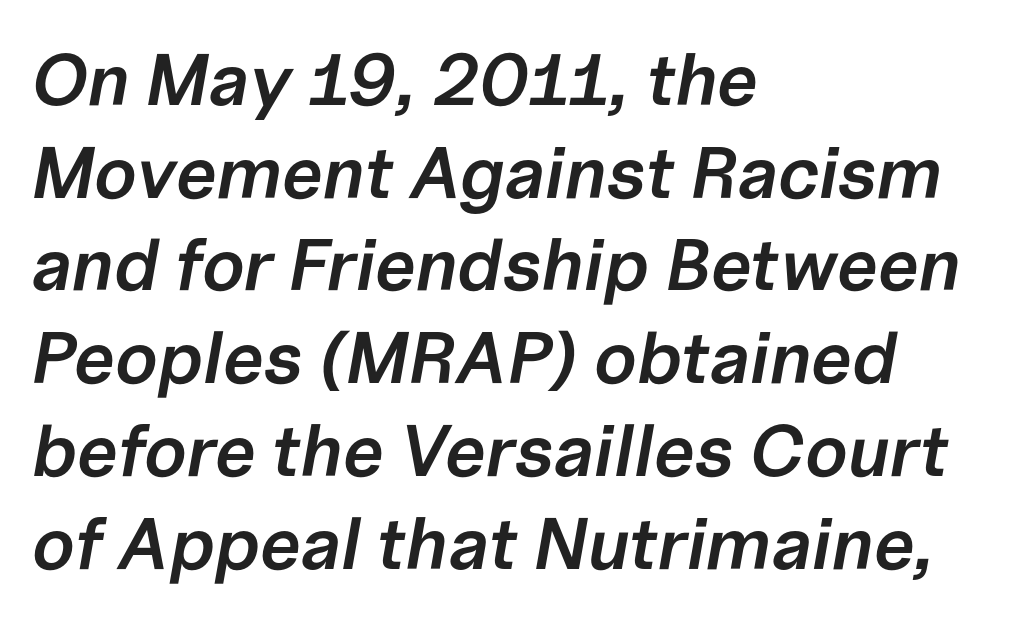
The image shows 73 px semibold type, italic (leaning right); set left-aligned, normal line spacing (1.27x), normal letter spacing, not underlined; low stroke contrast and a medium x-height.
